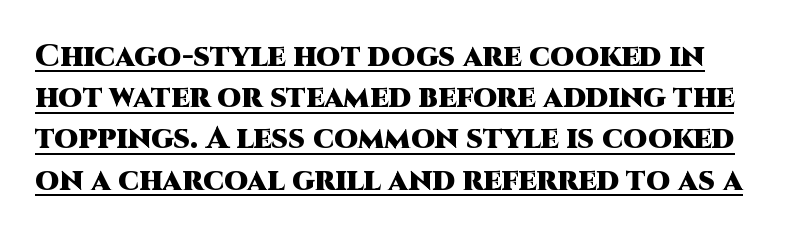
Letter spacing: default. The face used here is proportionally spaced, like ordinary book or web type. Each letter's strokes conclude bluntly, with no projecting serifs. Interline gaps are of average width in this sample.
